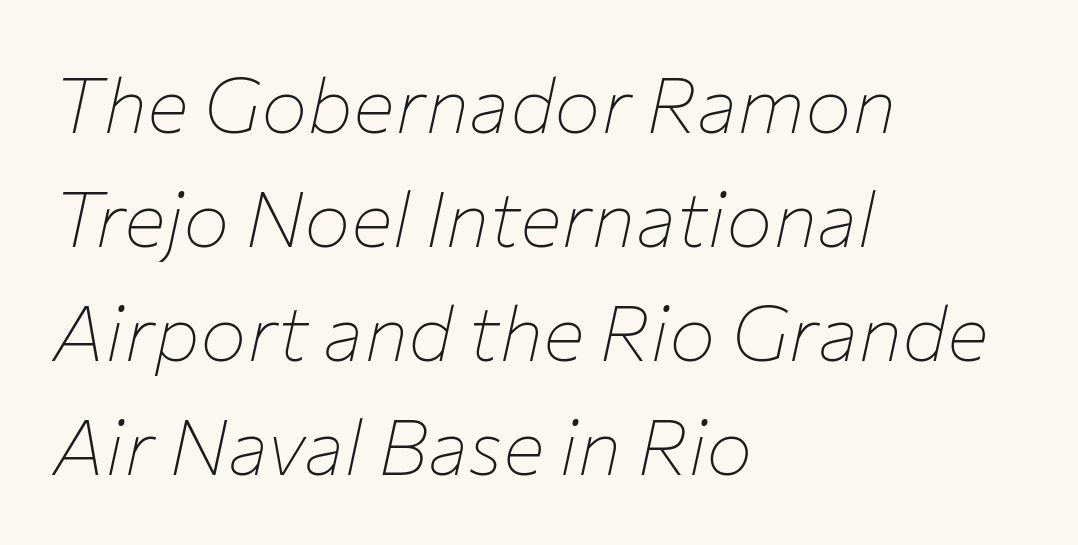
Q: Is the text bold? A: No.
Q: Is the text italic (slanted)? A: Yes, it leans right by about 12 degrees.
Q: Is the text underlined? A: No.
Q: How is the paragraph aligned? A: Left-aligned.
Q: Is the spacing between letters normal or unusually wide? A: Normal.
Q: Is the spacing between lines tight, normal or loose? A: Normal.
Q: Width (condensed, normal, or wide)? A: Normal.
Q: Stroke contrast? A: Low.
Q: x-height? A: Medium.
Q: Monospaced? A: No.
